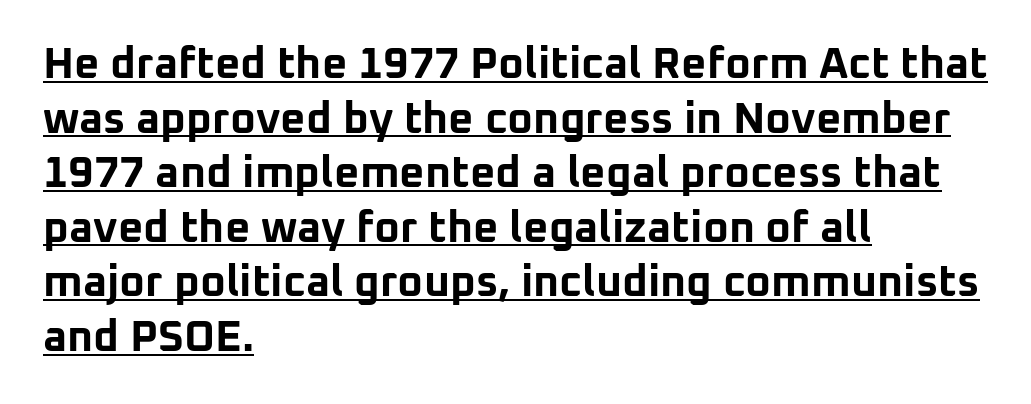
Q: Is the text bold? A: Yes.
Q: Is the text italic (slanted)? A: No, it is upright.
Q: Is the typeface a serif or a sans-serif typeface? A: Sans-serif.
Q: Is the text underlined? A: Yes.
Q: How is the paragraph aligned? A: Left-aligned.
Q: Is the spacing between letters normal or unusually wide? A: Normal.
Q: Width (condensed, normal, or wide)? A: Normal.
Q: Stroke contrast? A: Low.
Q: x-height? A: Medium.
Q: Monospaced? A: No.
